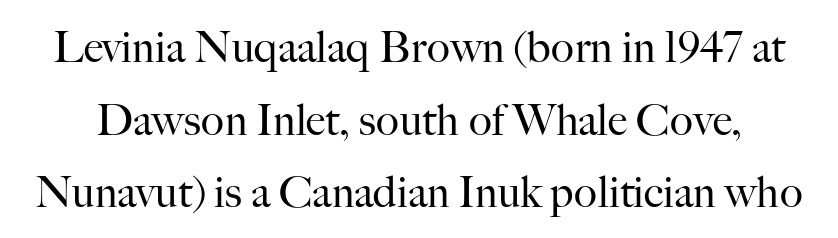
Q: Is the text bold? A: No.
Q: Is the text italic (slanted)? A: No, it is upright.
Q: Is the typeface a serif or a sans-serif typeface? A: Serif.
Q: Is the text underlined? A: No.
Q: Is the spacing between letters normal or unusually wide? A: Normal.
Q: Is the spacing between lines tight, normal or loose? A: Normal.
Q: Width (condensed, normal, or wide)? A: Normal.
Q: Stroke contrast? A: High.
Q: x-height? A: Small.
Q: Monospaced? A: No.
